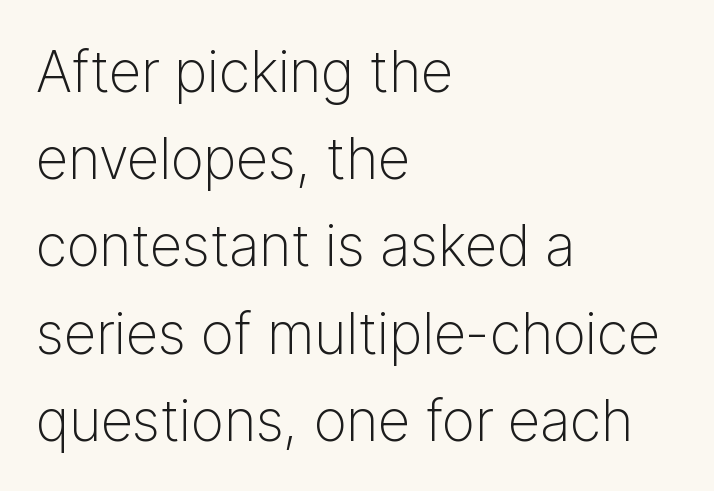
{"serif": "no", "italic": "no", "bold": "no", "weight": "light", "width": "normal", "stroke_contrast": "low", "x_height": "medium", "monospaced": "no", "underline": "no", "align": "left", "line_spacing": "normal", "line_spacing_ratio": 1.53, "letter_spacing": "normal", "letter_spacing_em": 0.0, "glyph_px": 57}
